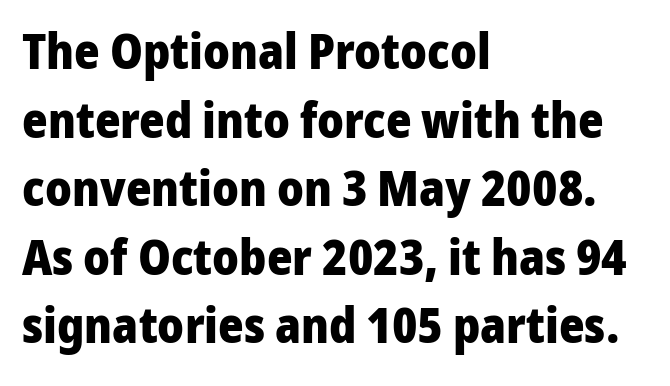
{"serif": "no", "italic": "no", "bold": "yes", "weight": "heavy", "width": "normal", "stroke_contrast": "low", "x_height": "medium", "monospaced": "no", "underline": "no", "align": "left", "line_spacing": "normal", "line_spacing_ratio": 1.4, "letter_spacing": "normal", "letter_spacing_em": 0.0, "glyph_px": 49}
